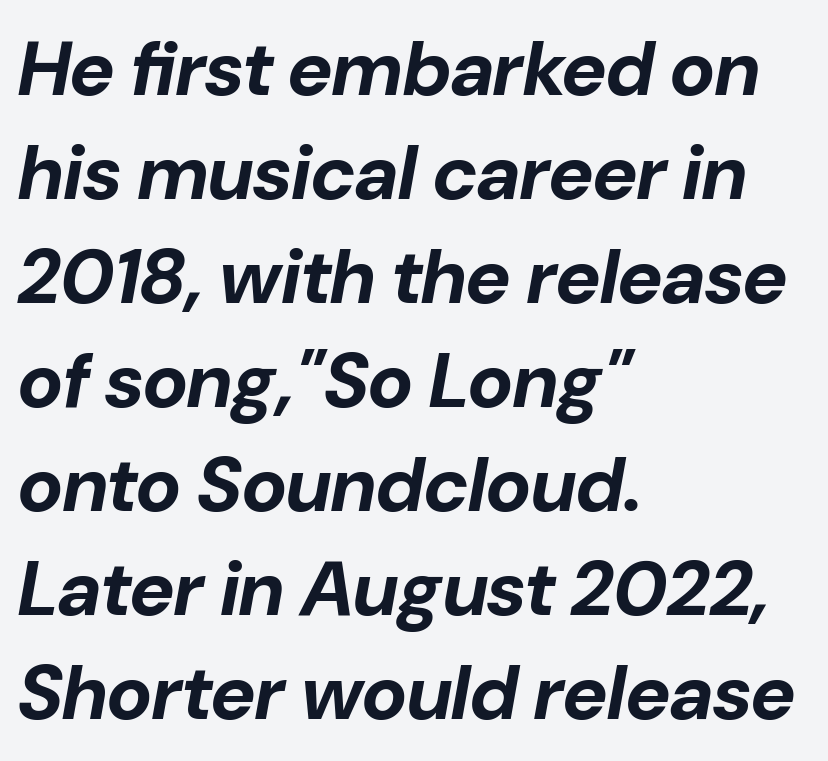
{"italic": "yes", "lean": "right", "slant_degrees": 10, "bold": "yes", "weight": "bold", "width": "normal", "stroke_contrast": "low", "x_height": "medium", "monospaced": "no", "underline": "no", "align": "left", "line_spacing": "normal", "line_spacing_ratio": 1.35, "letter_spacing": "normal", "letter_spacing_em": 0.0, "glyph_px": 77}
